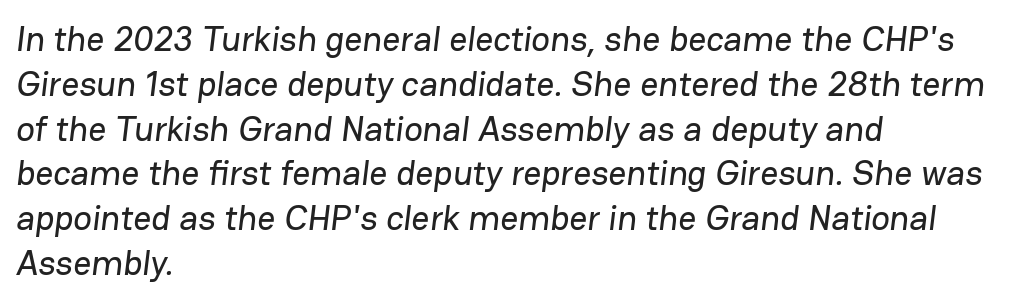
The image shows 35 px sans-serif type; set left-aligned, normal line spacing (1.28x), normal letter spacing, not underlined; low stroke contrast and a medium x-height.
